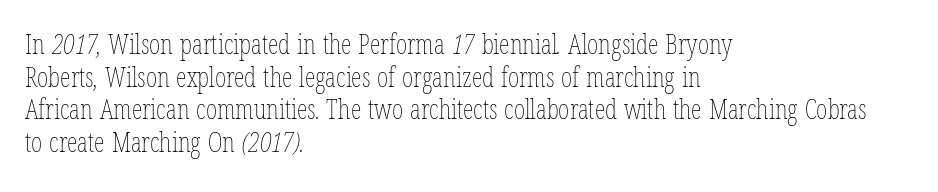
{"bold": "no", "underline": "no", "align": "left", "line_spacing_ratio": 1.21, "letter_spacing": "normal", "letter_spacing_em": 0.0, "glyph_px": 27}
